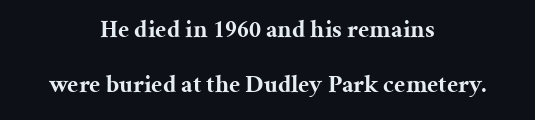
{"italic": "no", "bold": "yes", "underline": "no", "align": "center", "line_spacing": "loose", "line_spacing_ratio": 2.21, "letter_spacing": "normal", "letter_spacing_em": 0.0, "glyph_px": 25}
